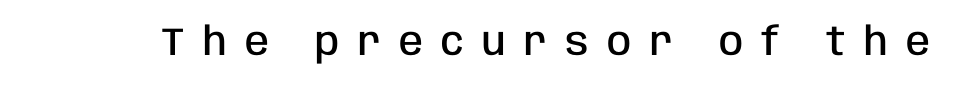
{"serif": "no", "italic": "no", "bold": "semi", "weight": "semibold", "width": "condensed", "stroke_contrast": "low", "x_height": "large", "monospaced": "no", "underline": "no", "letter_spacing": "wide", "letter_spacing_em": 0.47, "glyph_px": 39}
